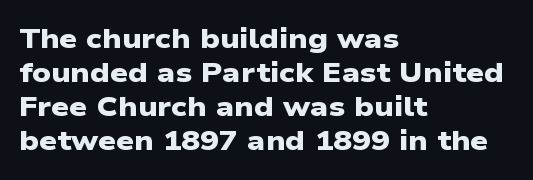
Here the designer chose a conventional face with non-uniform glyph widths. The letters sit at their default tracking, neither squeezed nor spread. Line beginnings align vertically; line endings do not. In terms of letterform style, serifs are entirely absent. The space beneath each line is pristine and unruled.
